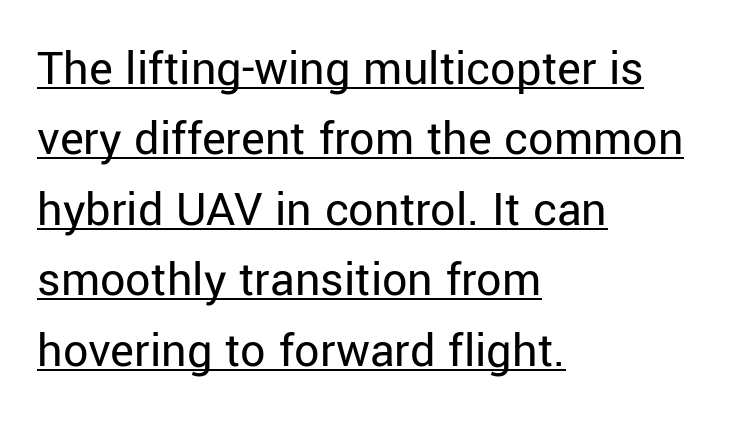
{"serif": "no", "italic": "no", "bold": "no", "weight": "regular", "width": "normal", "stroke_contrast": "low", "x_height": "medium", "monospaced": "no", "underline": "yes", "align": "left", "line_spacing": "normal", "line_spacing_ratio": 1.41, "letter_spacing": "normal", "letter_spacing_em": 0.0, "glyph_px": 50}
